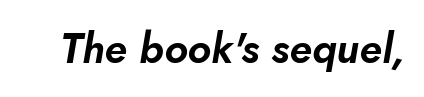
The image shows 42 px text type, italic (leaning right); set normal letter spacing, not underlined; low stroke contrast and a small x-height.
